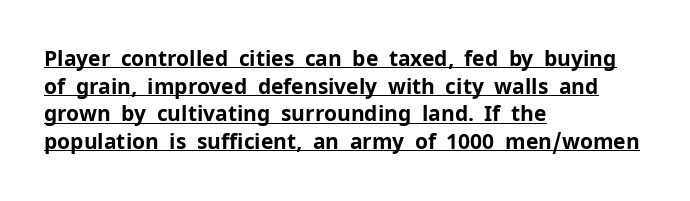
{"italic": "no", "bold": "yes", "underline": "yes", "align": "left", "line_spacing": "normal", "line_spacing_ratio": 1.32, "letter_spacing": "normal", "letter_spacing_em": 0.0, "glyph_px": 21}
